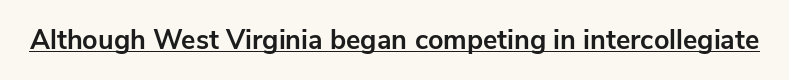
Q: Is the text bold? A: Yes.
Q: Is the text italic (slanted)? A: No, it is upright.
Q: Is the text underlined? A: Yes.
Q: Is the spacing between letters normal or unusually wide? A: Normal.
